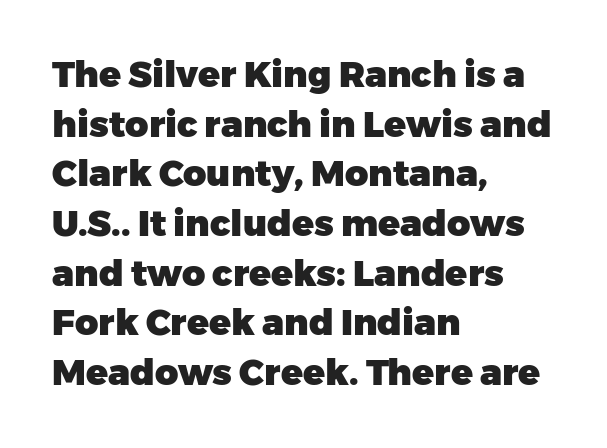
The image shows 36 px heavy sans-serif type, upright; set left-aligned, normal line spacing (1.38x), normal letter spacing, not underlined; low stroke contrast and a medium x-height.
